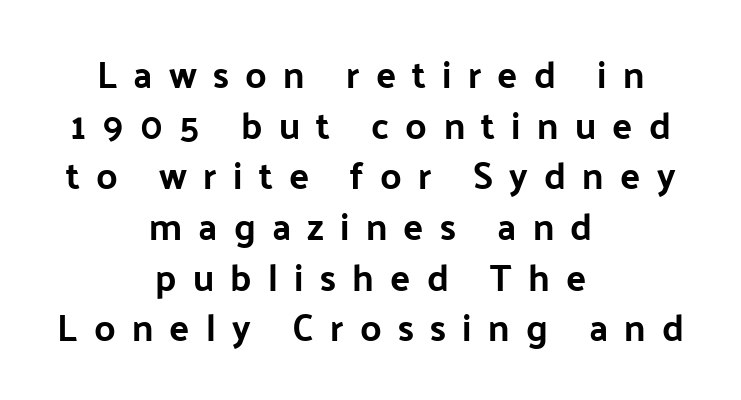
{"serif": "no", "italic": "no", "width": "normal", "stroke_contrast": "low", "x_height": "medium", "monospaced": "no", "underline": "no", "align": "center", "line_spacing": "normal", "line_spacing_ratio": 1.37, "letter_spacing": "wide", "letter_spacing_em": 0.44, "glyph_px": 37}
